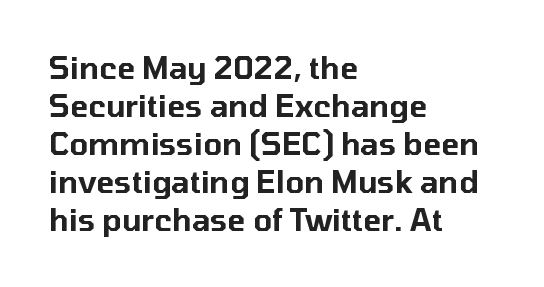
Is the letter spacing exaggerated? No — it looks like the ordinary default. The text block is weighted toward the left margin, trailing off unevenly rightward. Check where the strokes stop: nothing finishes them off — pure sans. If you drew a line through each stem, it would be perfectly vertical. Here the designer chose a conventional face with non-uniform glyph widths. Descenders are the only things crossing below the line.
